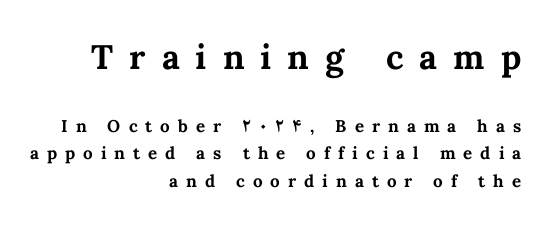
The image shows 34 px bold type, upright; set right-aligned, normal line spacing (1.63x), unusually wide letter spacing (+0.47 em), not underlined; the first (top) block is 2.0x larger; medium stroke contrast and a medium x-height.
